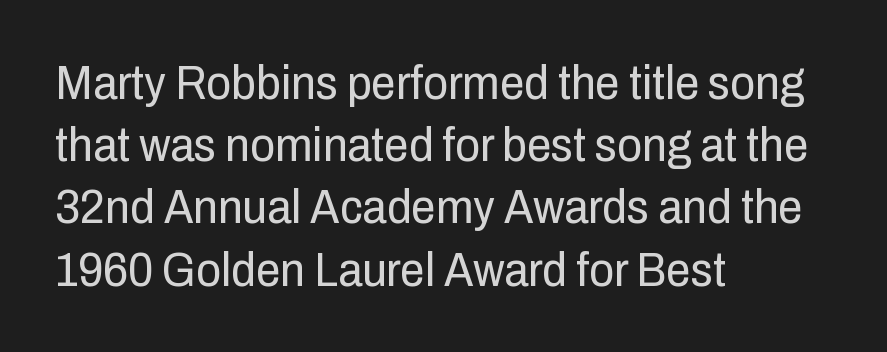
Q: Is the text bold? A: No.
Q: Is the text italic (slanted)? A: No, it is upright.
Q: Is the typeface a serif or a sans-serif typeface? A: Sans-serif.
Q: Is the text underlined? A: No.
Q: How is the paragraph aligned? A: Left-aligned.
Q: Is the spacing between letters normal or unusually wide? A: Normal.
Q: Is the spacing between lines tight, normal or loose? A: Normal.
Q: Width (condensed, normal, or wide)? A: Condensed.
Q: Stroke contrast? A: Low.
Q: x-height? A: Medium.
Q: Monospaced? A: No.
